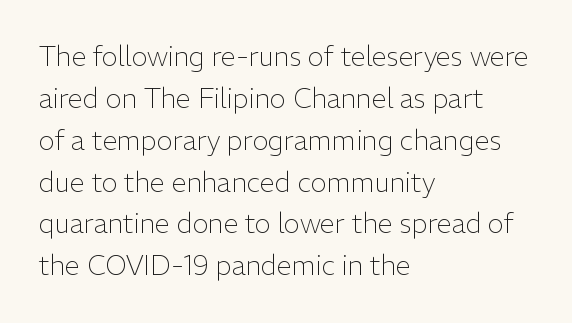
Q: Is the text bold? A: No.
Q: Is the text italic (slanted)? A: No, it is upright.
Q: Is the text underlined? A: No.
Q: How is the paragraph aligned? A: Left-aligned.
Q: Is the spacing between letters normal or unusually wide? A: Normal.
Q: Is the spacing between lines tight, normal or loose? A: Normal.
